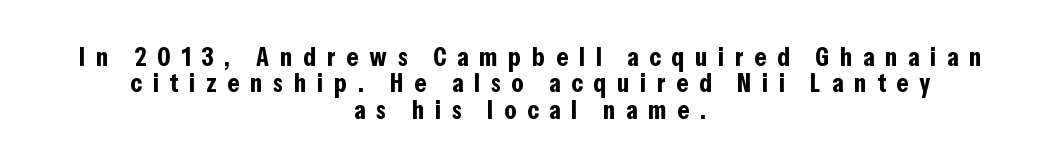
{"italic": "no", "bold": "yes", "underline": "no", "align": "center", "line_spacing": "tight", "line_spacing_ratio": 0.98, "letter_spacing": "wide", "letter_spacing_em": 0.4, "glyph_px": 27}
